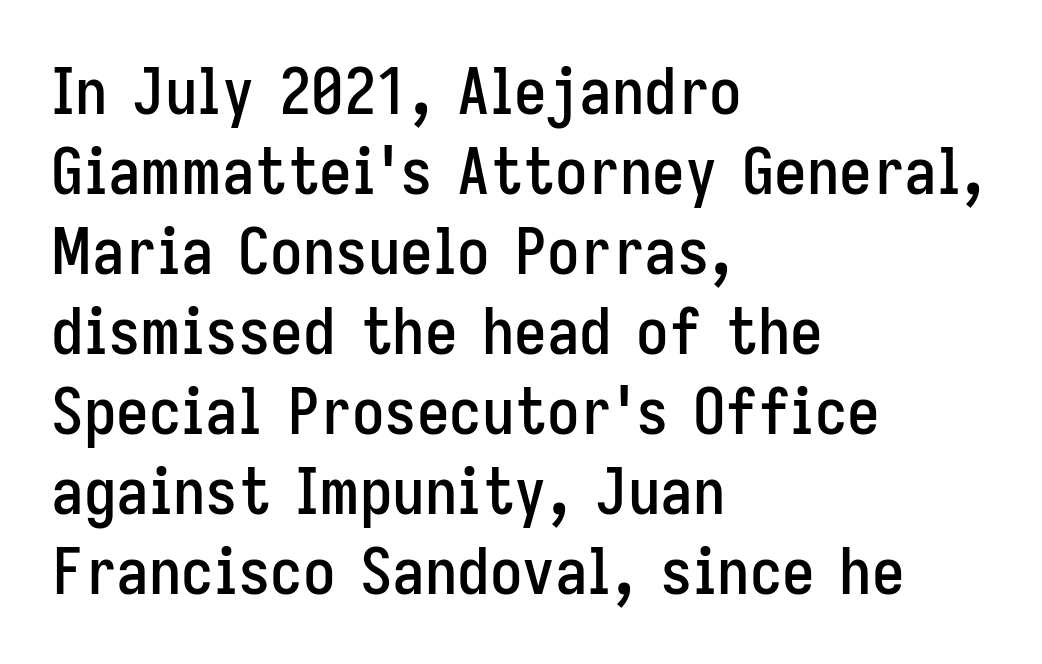
Q: Is the text italic (slanted)? A: No, it is upright.
Q: Is the typeface a serif or a sans-serif typeface? A: Sans-serif.
Q: Is the text underlined? A: No.
Q: How is the paragraph aligned? A: Left-aligned.
Q: Is the spacing between letters normal or unusually wide? A: Normal.
Q: Width (condensed, normal, or wide)? A: Condensed.
Q: Stroke contrast? A: Low.
Q: x-height? A: Medium.
Q: Monospaced? A: No.
